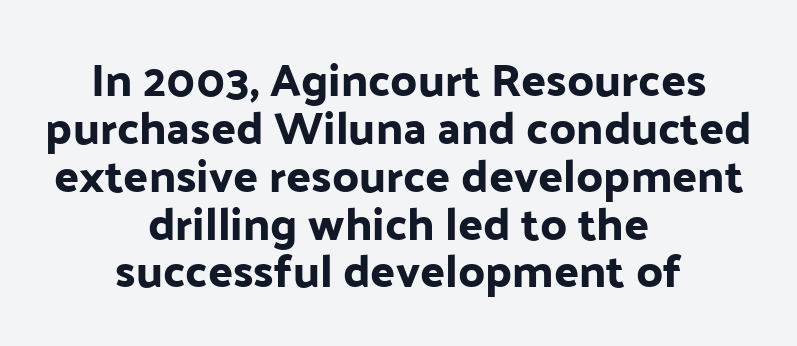
The glyphs are unaccompanied by any horizontal stroke below them. Glyph-to-glyph distance matches everyday printed text. Nope, not italic — everything's standing straight. This rendering uses center alignment, leaving both contours irregular but symmetric. This is sans-serif lettering, the kind often seen on screens and signage. A typesetter would call this proportional, since set widths differ per character.
